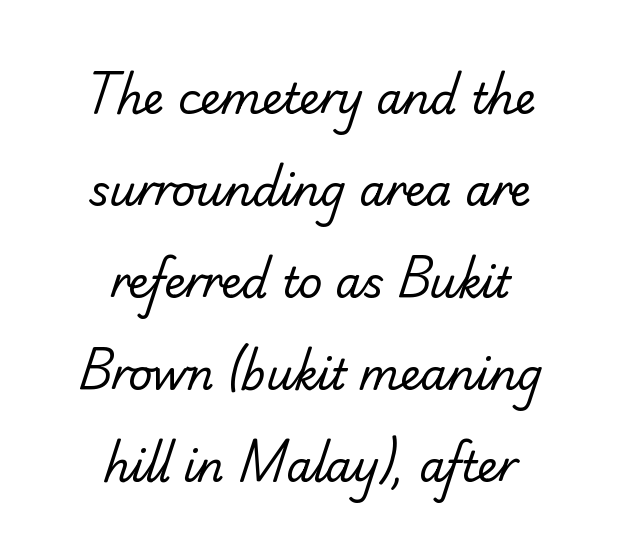
Stems and bowls with no extra thickness — not bold. What's the leading like? Stretched, with rows far apart. The space directly below the letters is spotless. Glyph-to-glyph distance matches everyday printed text. A centered setting, common on invitations and titles, is used for this passage. Serifs: no, the terminals of the letterforms are clean.
